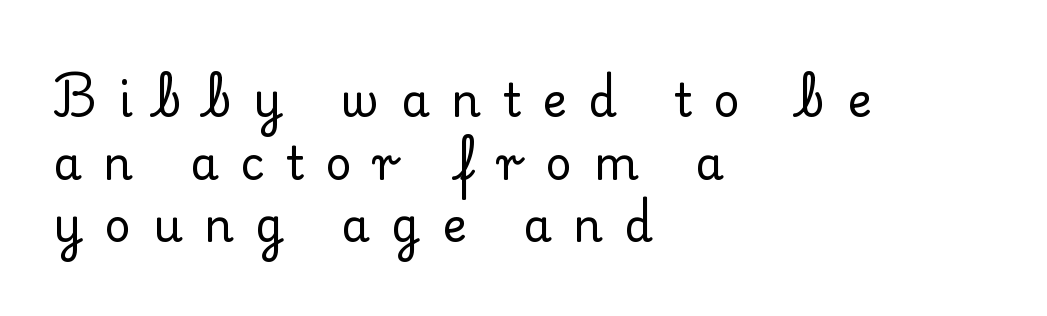
Q: Is the text italic (slanted)? A: No, it is upright.
Q: Is the typeface a serif or a sans-serif typeface? A: Serif.
Q: Is the text underlined? A: No.
Q: How is the paragraph aligned? A: Left-aligned.
Q: Is the spacing between letters normal or unusually wide? A: Unusually wide.
Q: Is the spacing between lines tight, normal or loose? A: Normal.
Q: Width (condensed, normal, or wide)? A: Normal.
Q: Stroke contrast? A: Low.
Q: x-height? A: Small.
Q: Monospaced? A: No.
